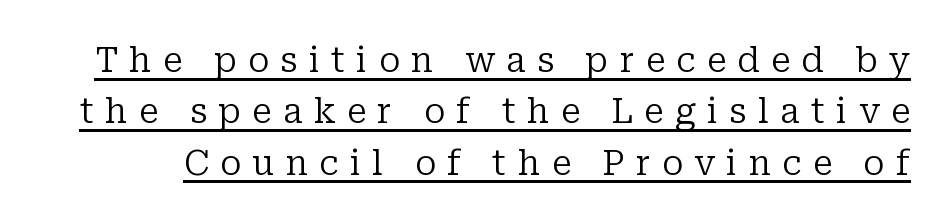
Q: Is the text bold? A: No.
Q: Is the text italic (slanted)? A: No, it is upright.
Q: Is the typeface a serif or a sans-serif typeface? A: Serif.
Q: Is the text underlined? A: Yes.
Q: Is the spacing between letters normal or unusually wide? A: Unusually wide.
Q: Is the spacing between lines tight, normal or loose? A: Normal.
Q: Width (condensed, normal, or wide)? A: Normal.
Q: Stroke contrast? A: Low.
Q: x-height? A: Medium.
Q: Monospaced? A: No.
